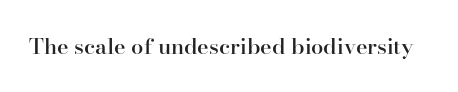
There is no visible air inserted between adjacent glyphs. The characters look somewhat weighty, a semibold short of true bold. Check the space under the baseline: it is left empty. Ascenders rise straight up at ninety degrees.
